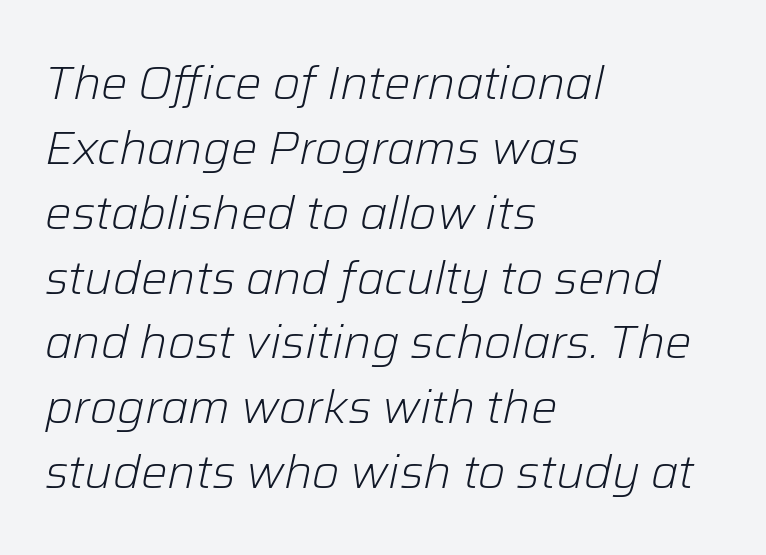
Q: Is the text bold? A: No.
Q: Is the text italic (slanted)? A: Yes, it leans right by about 12 degrees.
Q: Is the text underlined? A: No.
Q: How is the paragraph aligned? A: Left-aligned.
Q: Is the spacing between letters normal or unusually wide? A: Normal.
Q: Is the spacing between lines tight, normal or loose? A: Normal.
Q: Width (condensed, normal, or wide)? A: Normal.
Q: Stroke contrast? A: Low.
Q: x-height? A: Medium.
Q: Monospaced? A: No.
